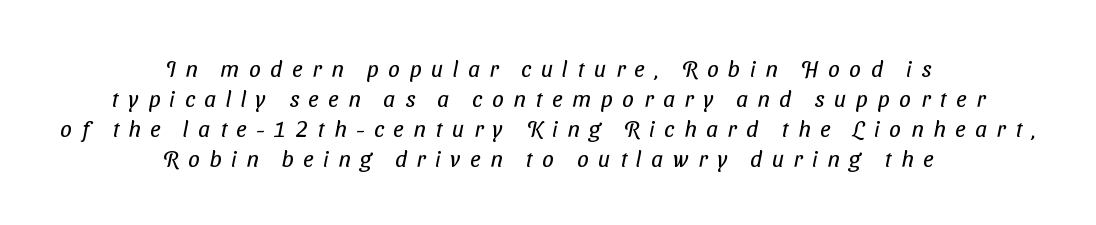
The image shows 23 px text type; set centered, normal line spacing (1.3x), unusually wide letter spacing (+0.42 em), not underlined.
